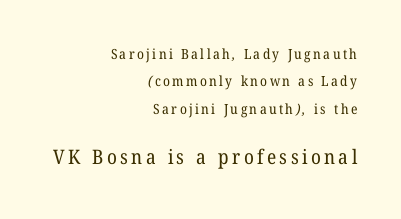
Q: Is the text bold? A: No.
Q: Is the text underlined? A: No.
Q: How is the paragraph aligned? A: Right-aligned.
Q: Is the spacing between lines tight, normal or loose? A: Loose.
Q: Which block of text is set in a larger size, the first (top) or the second (bottom)? A: The second (bottom) one.
